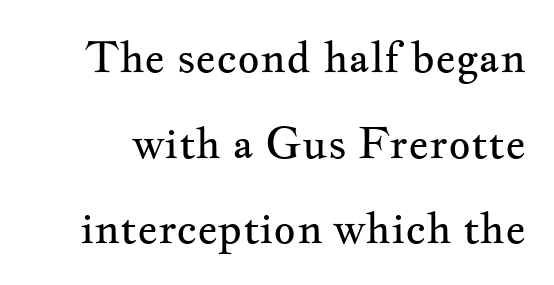
{"serif": "yes", "italic": "no", "bold": "no", "weight": "regular", "width": "wide", "stroke_contrast": "medium", "x_height": "small", "monospaced": "no", "underline": "no", "line_spacing": "loose", "line_spacing_ratio": 1.99, "letter_spacing": "normal", "letter_spacing_em": 0.0, "glyph_px": 43}
